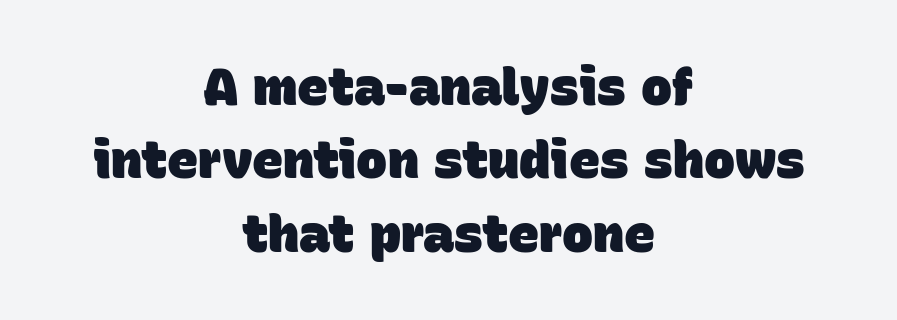
Q: Is the text bold? A: Yes.
Q: Is the typeface a serif or a sans-serif typeface? A: Sans-serif.
Q: Is the text underlined? A: No.
Q: How is the paragraph aligned? A: Centered.
Q: Is the spacing between letters normal or unusually wide? A: Normal.
Q: Is the spacing between lines tight, normal or loose? A: Normal.
Q: Width (condensed, normal, or wide)? A: Normal.
Q: Stroke contrast? A: Low.
Q: x-height? A: Large.
Q: Monospaced? A: No.
